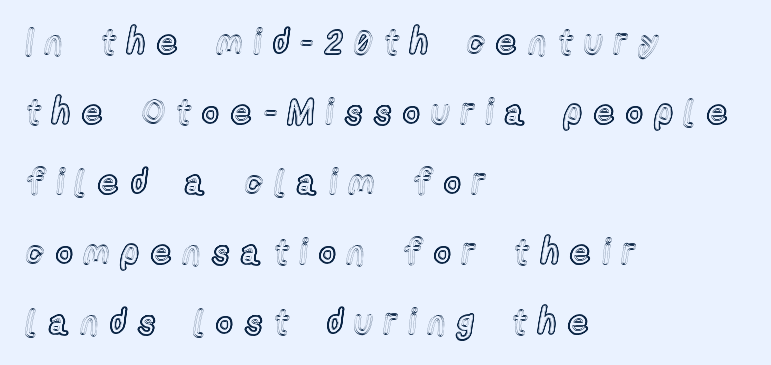
The image shows 35 px condensed type; set left-aligned, loose line spacing (2.0x), unusually wide letter spacing (+0.35 em), not underlined; a medium x-height.
